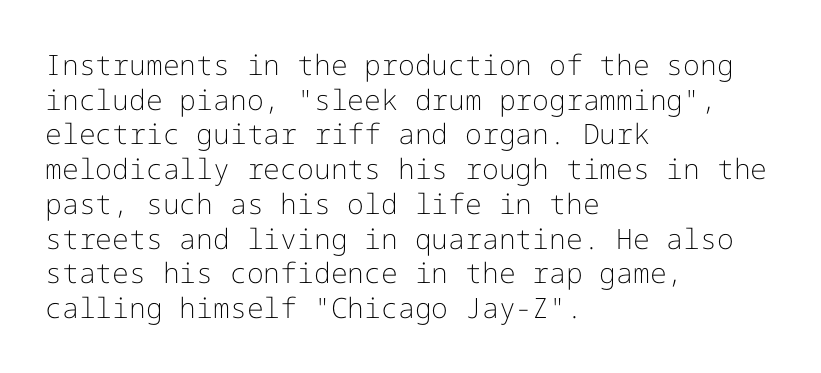
Characters remain perfectly vertical along every line. Line beginnings align vertically; line endings do not. A sans-serif font was chosen for this passage. Any mark beneath the type? The region is blank.
